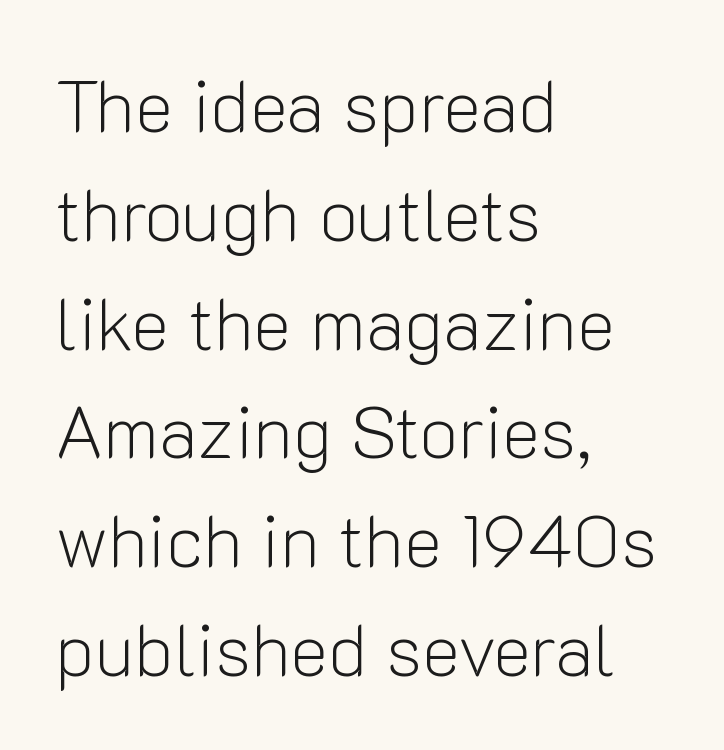
{"serif": "no", "italic": "no", "bold": "no", "weight": "light", "width": "normal", "stroke_contrast": "low", "x_height": "medium", "monospaced": "no", "underline": "no", "align": "left", "line_spacing": "normal", "line_spacing_ratio": 1.49, "letter_spacing": "normal", "letter_spacing_em": 0.0, "glyph_px": 73}
